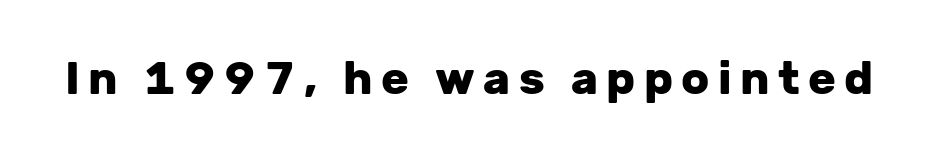
The image shows 46 px heavy sans-serif type, upright; set not underlined; low stroke contrast and a medium x-height.
